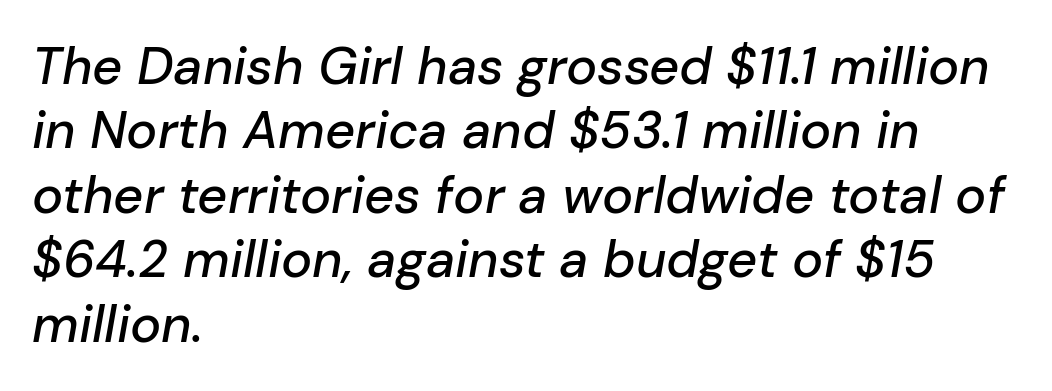
{"italic": "yes", "lean": "right", "slant_degrees": 10, "width": "normal", "stroke_contrast": "low", "x_height": "medium", "monospaced": "no", "underline": "no", "align": "left", "line_spacing_ratio": 1.24, "letter_spacing": "normal", "letter_spacing_em": 0.0, "glyph_px": 52}
